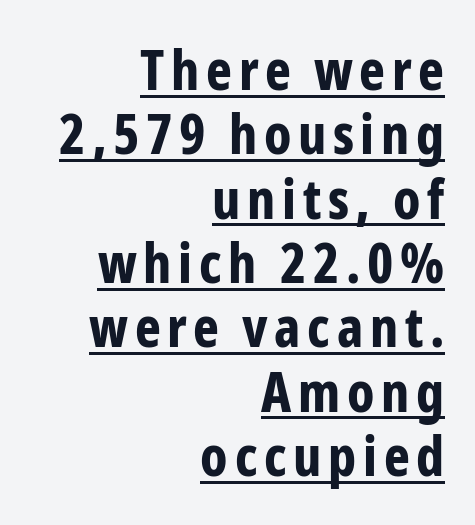
Q: Is the text bold? A: Yes.
Q: Is the text italic (slanted)? A: No, it is upright.
Q: Is the typeface a serif or a sans-serif typeface? A: Sans-serif.
Q: Is the text underlined? A: Yes.
Q: How is the paragraph aligned? A: Right-aligned.
Q: Width (condensed, normal, or wide)? A: Condensed.
Q: Stroke contrast? A: Low.
Q: x-height? A: Medium.
Q: Monospaced? A: No.
